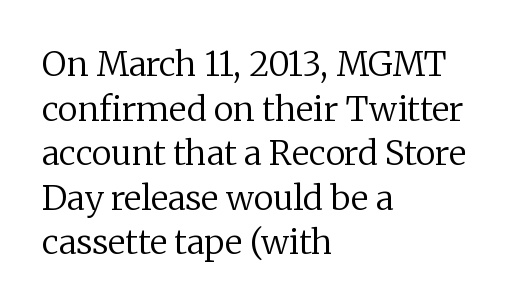
The letters stand straight up with perfectly vertical stems. Each line starts at the same left margin while the right side varies. In terms of letterspacing, this is plain default setting. A typesetter would call this proportional, since set widths differ per character. Each stroke keeps to a modest, everyday thickness or less.
